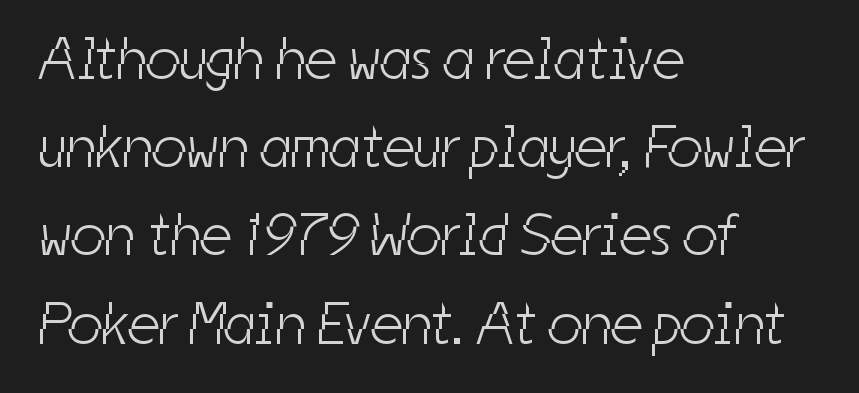
The image shows 60 px light, condensed sans-serif type; set left-aligned, normal line spacing (1.47x), normal letter spacing, not underlined; low stroke contrast and a medium x-height.
